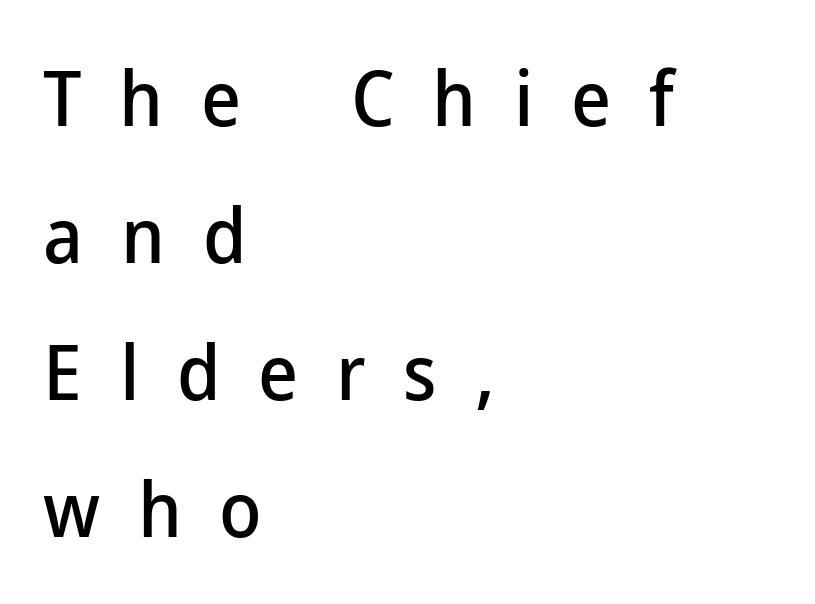
The image shows 77 px sans-serif type, upright; set left-aligned, line spacing 1.78x, unusually wide letter spacing (+0.49 em), not underlined; low stroke contrast and a medium x-height.
